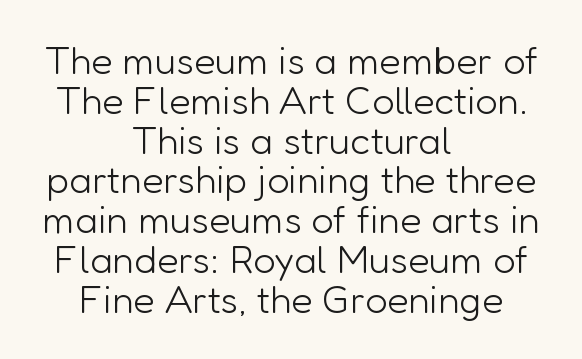
Short and long lines alike share a common midpoint. Each letter keeps its own natural width here, so spacing adapts to shape. The letters stand straight up with perfectly vertical stems. The gaps between neighbouring characters are ordinary and unremarkable. Words float on clear page, feet unadorned. Stem width sits at or under what a default text font uses.
